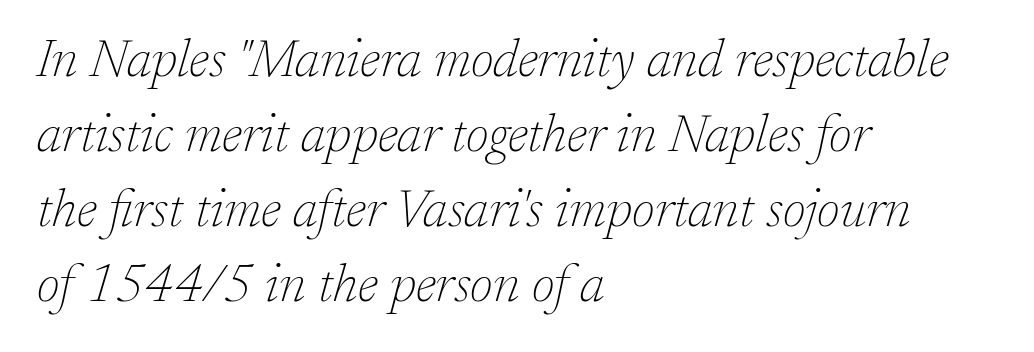
Q: Is the text bold? A: No.
Q: Is the text italic (slanted)? A: Yes, it leans right by about 17 degrees.
Q: Is the typeface a serif or a sans-serif typeface? A: Serif.
Q: Is the text underlined? A: No.
Q: How is the paragraph aligned? A: Left-aligned.
Q: Is the spacing between letters normal or unusually wide? A: Normal.
Q: Is the spacing between lines tight, normal or loose? A: Normal.
Q: Width (condensed, normal, or wide)? A: Normal.
Q: Stroke contrast? A: Low.
Q: x-height? A: Medium.
Q: Monospaced? A: No.
